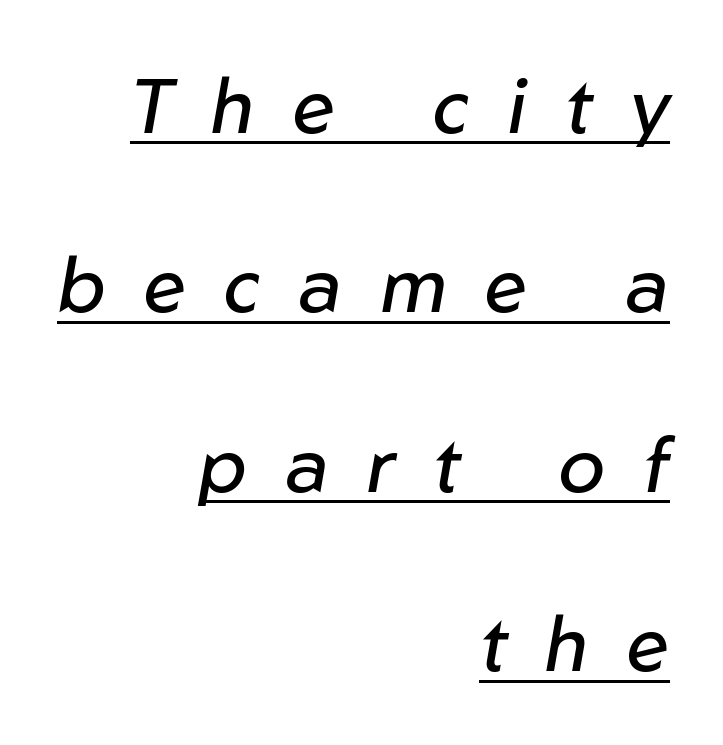
Q: Is the text bold? A: No.
Q: Is the text italic (slanted)? A: Yes, it leans right by about 10 degrees.
Q: Is the text underlined? A: Yes.
Q: How is the paragraph aligned? A: Right-aligned.
Q: Is the spacing between letters normal or unusually wide? A: Unusually wide.
Q: Is the spacing between lines tight, normal or loose? A: Loose.
Q: Width (condensed, normal, or wide)? A: Normal.
Q: Stroke contrast? A: Low.
Q: x-height? A: Medium.
Q: Monospaced? A: No.
